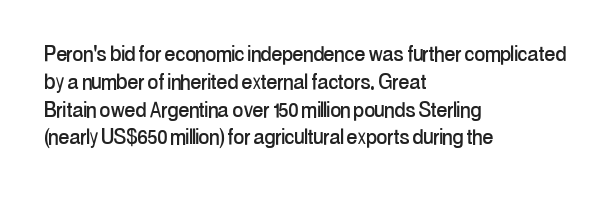
Q: Is the text italic (slanted)? A: No, it is upright.
Q: Is the text underlined? A: No.
Q: How is the paragraph aligned? A: Left-aligned.
Q: Is the spacing between letters normal or unusually wide? A: Normal.
Q: Is the spacing between lines tight, normal or loose? A: Tight.
